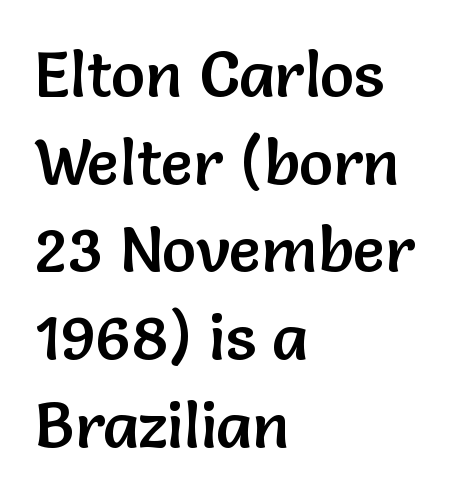
{"serif": "no", "italic": "no", "width": "normal", "stroke_contrast": "low", "x_height": "medium", "monospaced": "no", "underline": "no", "align": "left", "line_spacing": "normal", "line_spacing_ratio": 1.37, "letter_spacing": "normal", "letter_spacing_em": 0.0, "glyph_px": 64}
